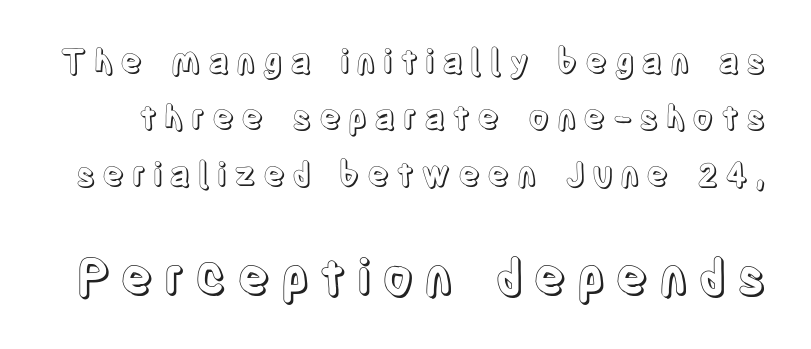
A typesetter would call this proportional, since set widths differ per character. Does the lettering tilt? It doesn't — this is upright. The second block has been scaled up relative to the first. The gaps between neighbouring characters are conspicuously large. The words here are not underlined.
